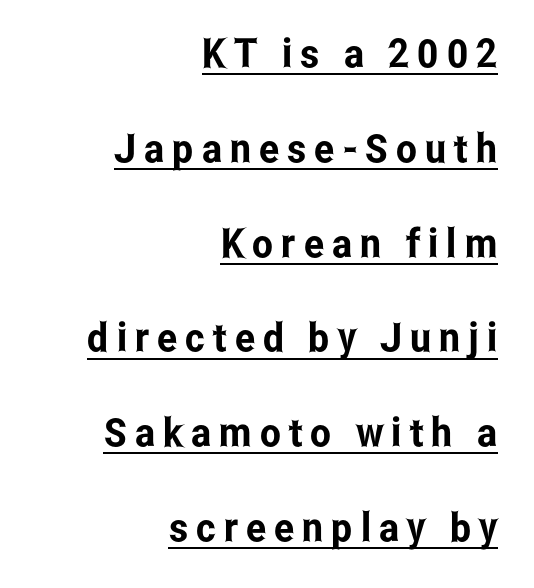
Vertical spacing — loose. Each letter's strokes conclude bluntly, with no projecting serifs. Check the space under the baseline: a stroke is drawn there. Italic: no, the glyphs are upright roman. Glyph-to-glyph distance is far greater than everyday printed text. The setting favours the right margin, as signatures and pull-quotes sometimes do.
